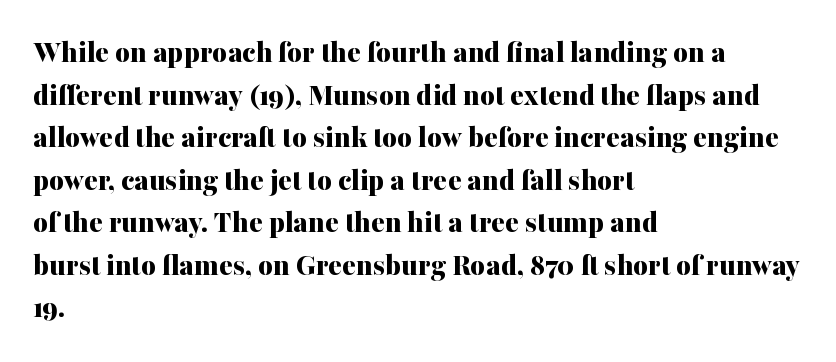
The passage shown is typed in a proportional face where columns would drift. The specimen omits any rule beneath the text block's lines. Spacing between characters is what you'd get straight out of the box. Every stem runs plumb, perpendicular to the baseline. Weight: bold.
